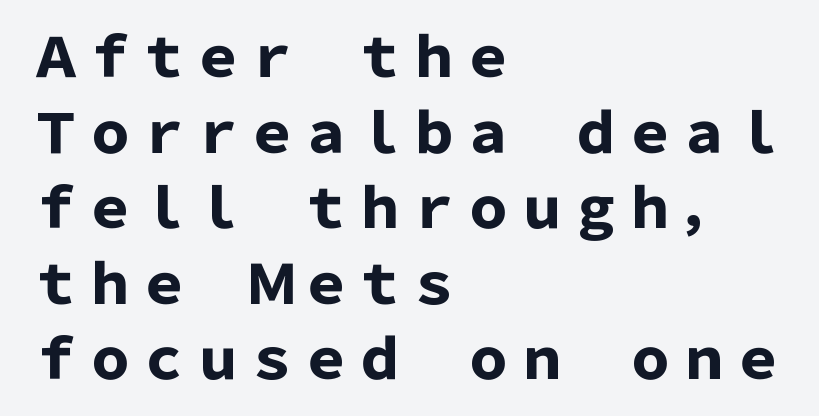
{"serif": "no", "italic": "no", "bold": "yes", "weight": "heavy", "width": "normal", "stroke_contrast": "low", "x_height": "medium", "monospaced": "no", "underline": "no", "align": "left", "line_spacing": "normal", "line_spacing_ratio": 1.4, "letter_spacing": "normal", "letter_spacing_em": 0.0, "glyph_px": 54}
